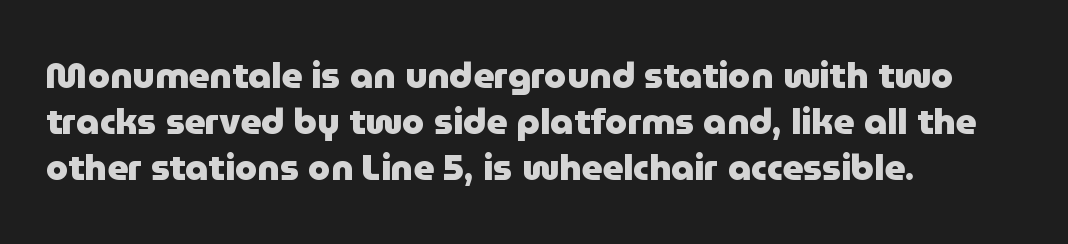
Letters rest on an invisible, unmarked baseline. Each letter keeps its own natural width here, so spacing adapts to shape. Check where the strokes stop: nothing finishes them off — pure sans. The passage shown stacks its lines at a standard gap. Leftover space on each line is placed entirely after the last word. Unlike italic type, these characters show no tilt at all.
